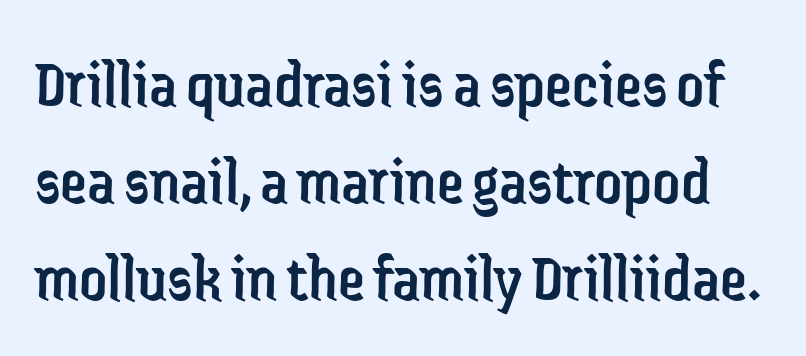
Beneath every word, the page is bare. No letter is thick-stroked: the sample isn't bold. The face used here is a sans, in the tradition of grotesques and geometrics. Interline gaps are of average width in this sample. The rendering uses natural spacing where letterforms have individual widths. Upright lettering throughout.
